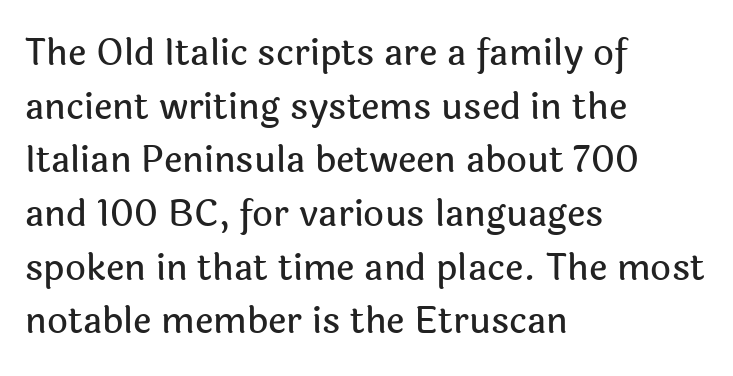
The image shows 36 px sans-serif type, upright; set left-aligned, normal line spacing (1.49x), normal letter spacing, not underlined; a medium x-height.
